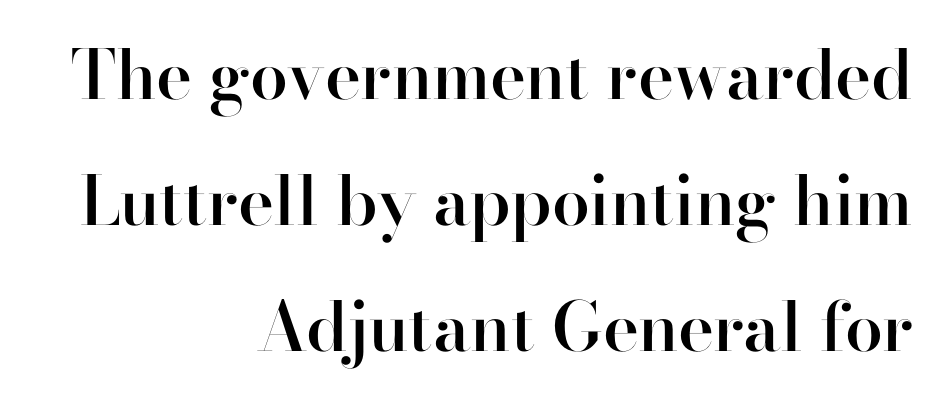
The image shows 68 px semibold serif type, upright; set right-aligned, line spacing 1.85x, normal letter spacing, not underlined; high stroke contrast and a small x-height.
